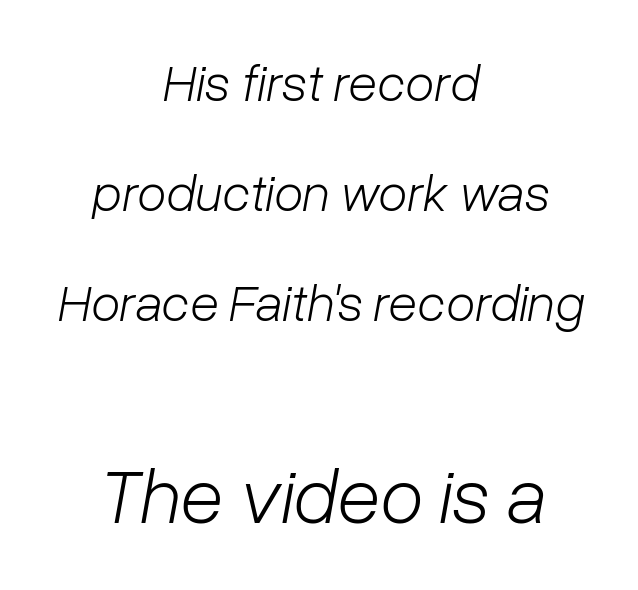
Q: Is the text bold? A: No.
Q: Is the text italic (slanted)? A: Yes, it leans right by about 10 degrees.
Q: Is the text underlined? A: No.
Q: How is the paragraph aligned? A: Centered.
Q: Is the spacing between letters normal or unusually wide? A: Normal.
Q: Is the spacing between lines tight, normal or loose? A: Loose.
Q: Which block of text is set in a larger size, the first (top) or the second (bottom)? A: The second (bottom) one.
Q: Width (condensed, normal, or wide)? A: Normal.
Q: Stroke contrast? A: Low.
Q: x-height? A: Medium.
Q: Monospaced? A: No.
